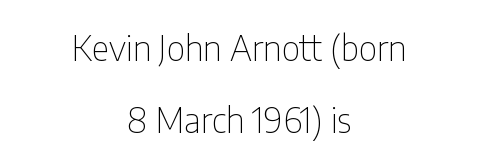
The image shows 34 px thin, condensed sans-serif type, upright; set centered, loose line spacing (2.12x), normal letter spacing, not underlined; low stroke contrast and a medium x-height.
